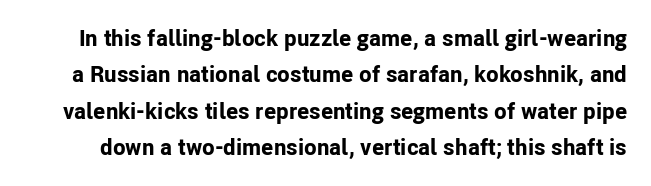
The font's upright variant was chosen for this text. If you measured baseline to baseline, you'd find a middling distance. Nothing unusual about the tracking: characters are spaced as the font intends. In terms of weight, the rendering is a true, heavy bold.
